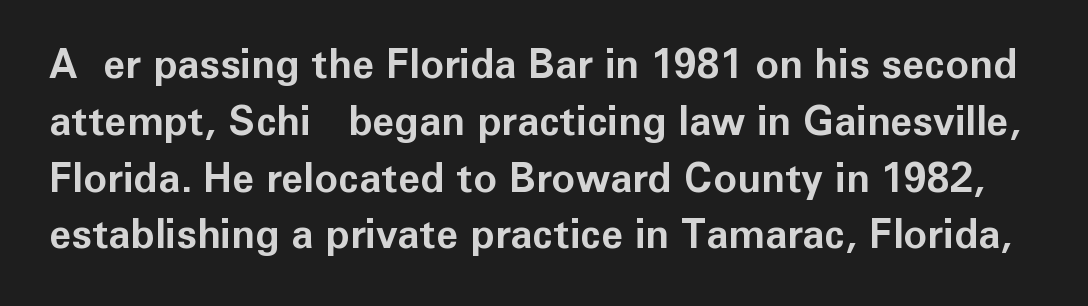
The image shows 40 px bold sans-serif type, upright; set normal line spacing (1.42x), normal letter spacing, not underlined; low stroke contrast and a medium x-height.
